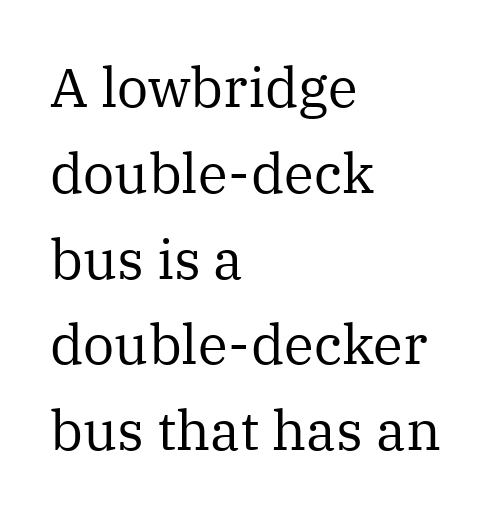
Descenders are the only things crossing below the line. Default kerning and tracking; the words read as compact shapes. The rendering uses natural spacing where letterforms have individual widths. The designer left line spacing at the default. The lines are quadded left.
